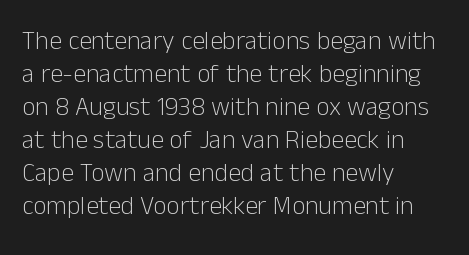
Q: Is the text bold? A: No.
Q: Is the text italic (slanted)? A: No, it is upright.
Q: Is the text underlined? A: No.
Q: How is the paragraph aligned? A: Left-aligned.
Q: Is the spacing between letters normal or unusually wide? A: Normal.
Q: Is the spacing between lines tight, normal or loose? A: Normal.
